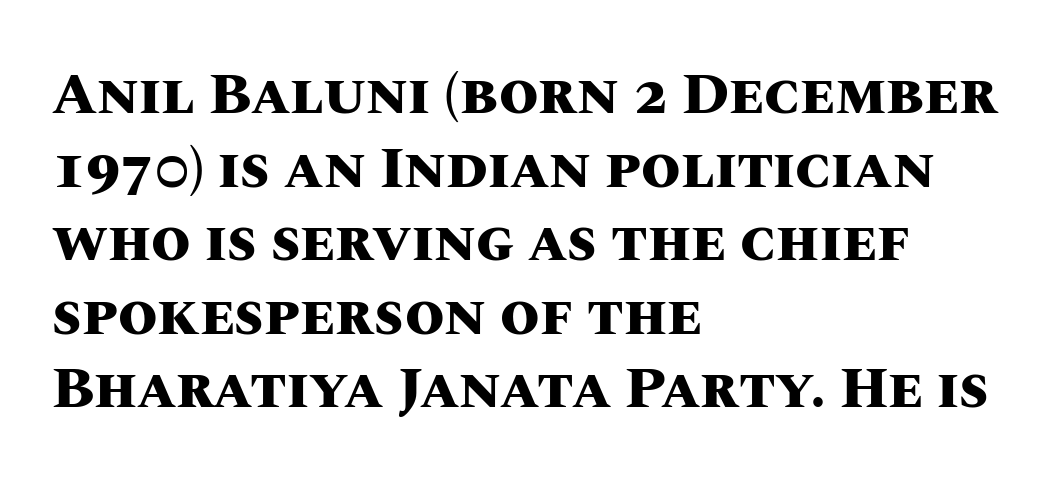
Q: Is the text bold? A: Yes.
Q: Is the text italic (slanted)? A: No, it is upright.
Q: Is the text underlined? A: No.
Q: How is the paragraph aligned? A: Left-aligned.
Q: Is the spacing between letters normal or unusually wide? A: Normal.
Q: Is the spacing between lines tight, normal or loose? A: Normal.
Q: Width (condensed, normal, or wide)? A: Normal.
Q: Stroke contrast? A: Medium.
Q: x-height? A: Large.
Q: Monospaced? A: No.
